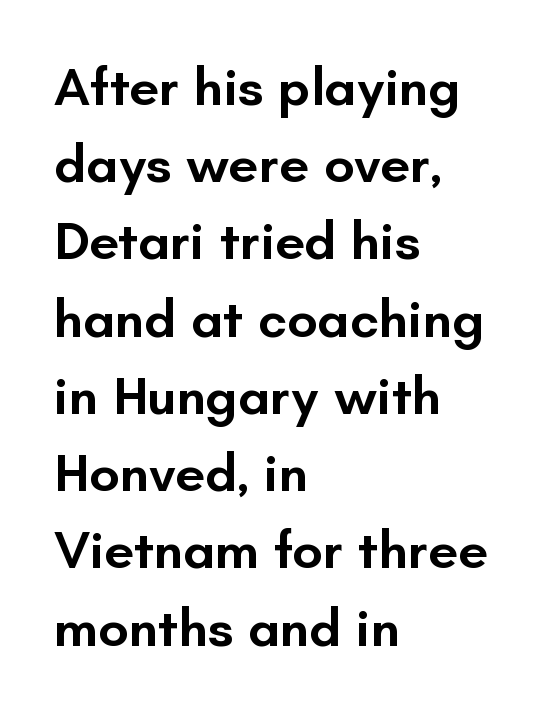
Q: Is the text bold? A: Semi-bold.
Q: Is the text italic (slanted)? A: No, it is upright.
Q: Is the typeface a serif or a sans-serif typeface? A: Sans-serif.
Q: Is the text underlined? A: No.
Q: How is the paragraph aligned? A: Left-aligned.
Q: Is the spacing between letters normal or unusually wide? A: Normal.
Q: Is the spacing between lines tight, normal or loose? A: Normal.
Q: Width (condensed, normal, or wide)? A: Normal.
Q: Stroke contrast? A: Low.
Q: x-height? A: Small.
Q: Monospaced? A: No.
